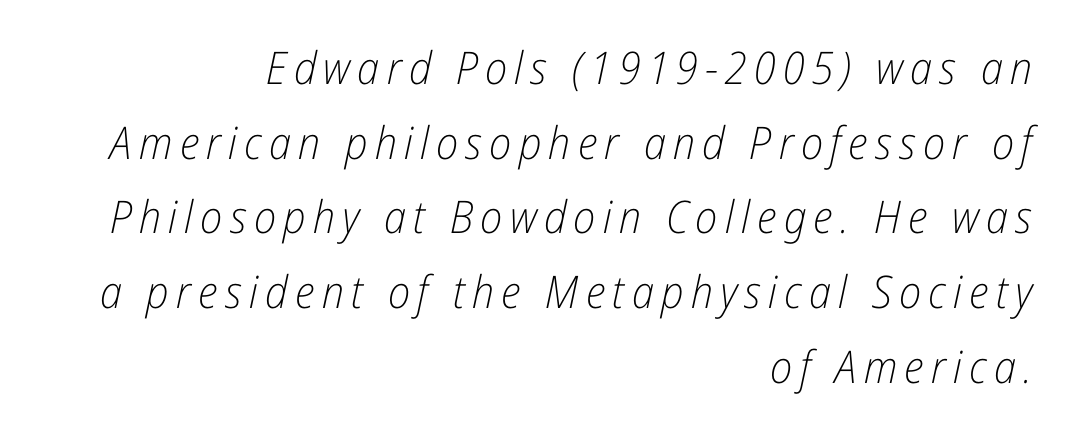
The image shows 45 px light, condensed type, italic (leaning right); set right-aligned, normal line spacing (1.66x), not underlined; low stroke contrast and a medium x-height.
